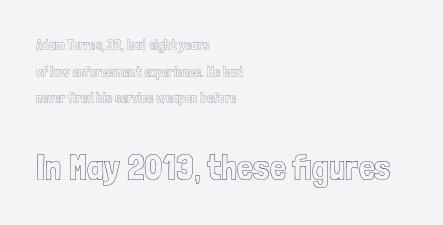
Posture: vertical. The ragged edge is on the right, which tells us the setting is flush left. The glyphs are unaccompanied by any horizontal stroke below them. Observe the ordinary spacing: letters are neighbours, not strangers.
